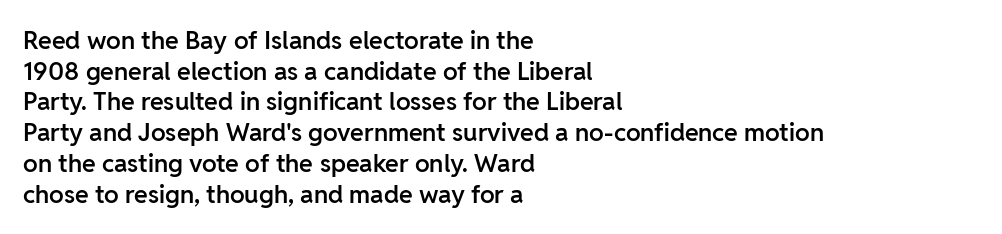
{"italic": "no", "bold": "semi", "underline": "no", "align": "left", "line_spacing_ratio": 1.23, "letter_spacing": "normal", "letter_spacing_em": 0.0, "glyph_px": 25}
